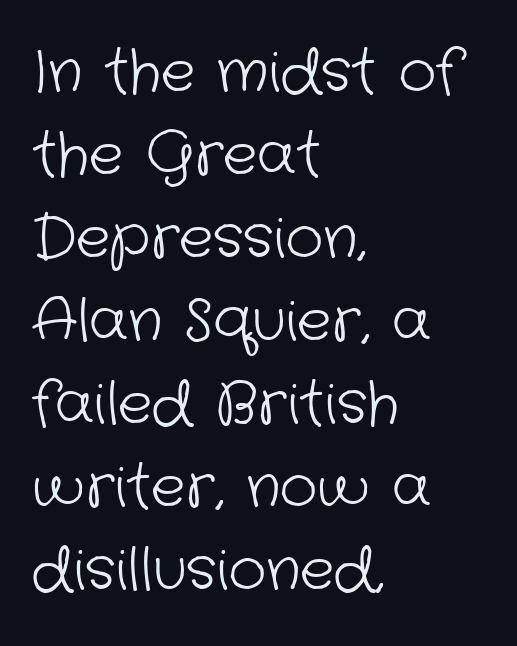
The image shows 58 px light sans-serif type; set left-aligned, normal line spacing (1.43x), normal letter spacing, not underlined; low stroke contrast and a medium x-height.
